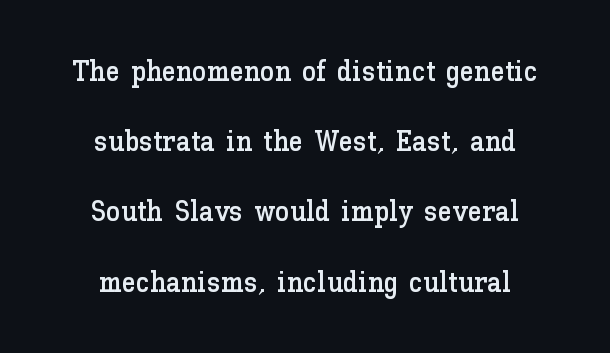
{"italic": "no", "width": "normal", "stroke_contrast": "low", "x_height": "medium", "monospaced": "no", "underline": "no", "align": "center", "line_spacing": "loose", "line_spacing_ratio": 2.42, "letter_spacing": "normal", "letter_spacing_em": 0.0, "glyph_px": 29}
